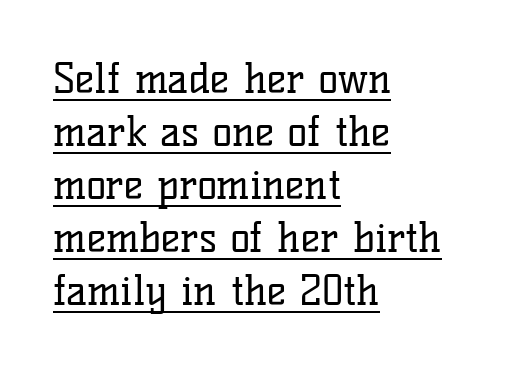
The image shows 41 px regular-weight serif type, upright; set left-aligned, normal line spacing (1.29x), normal letter spacing, underlined; low stroke contrast and a medium x-height.
